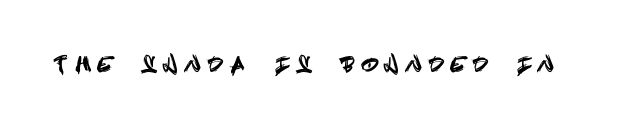
{"underline": "no", "letter_spacing": "wide", "letter_spacing_em": 0.49, "glyph_px": 21}
